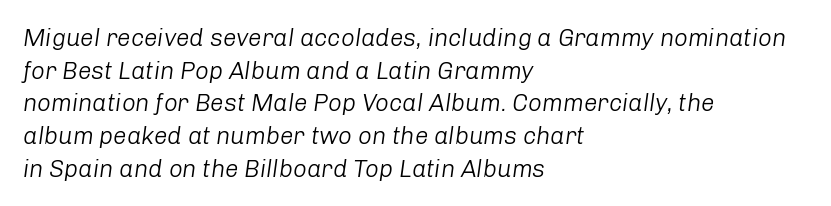
{"italic": "yes", "lean": "right", "slant_degrees": 8, "bold": "no", "underline": "no", "align": "left", "line_spacing": "normal", "line_spacing_ratio": 1.36, "letter_spacing": "normal", "letter_spacing_em": 0.0, "glyph_px": 24}
